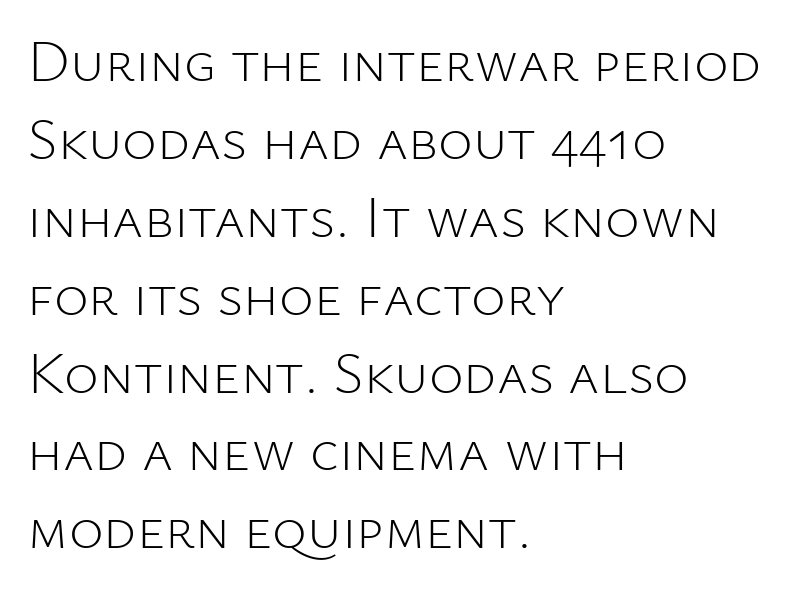
The characters are drawn with everyday or finer stroke widths. The letters sit at their default tracking, neither squeezed nor spread. Rendered with straight, roman letterforms. Decoration check: the copy has no underline.
